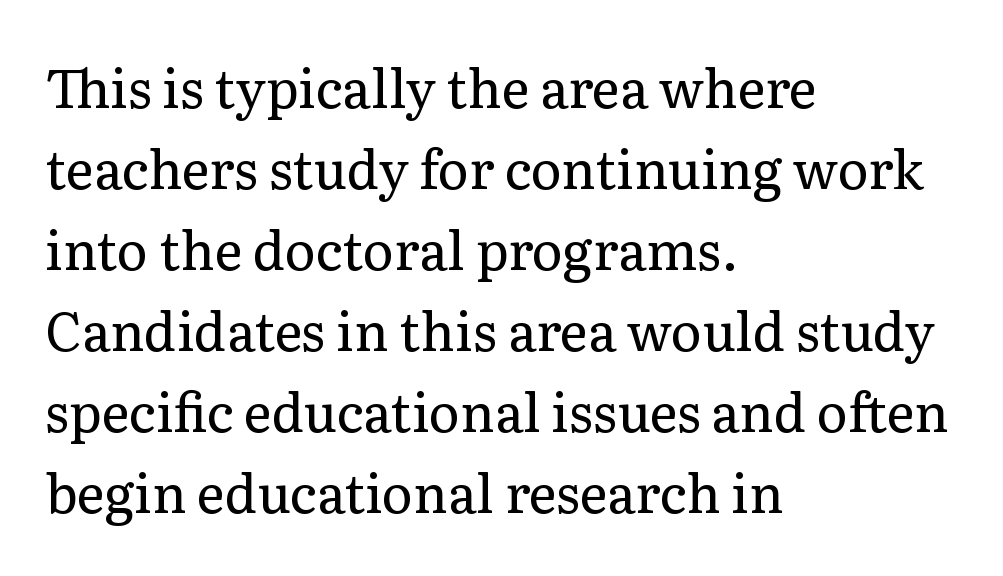
The image shows 53 px regular-weight serif type, upright; set left-aligned, normal line spacing (1.53x), normal letter spacing, not underlined; low stroke contrast and a medium x-height.
